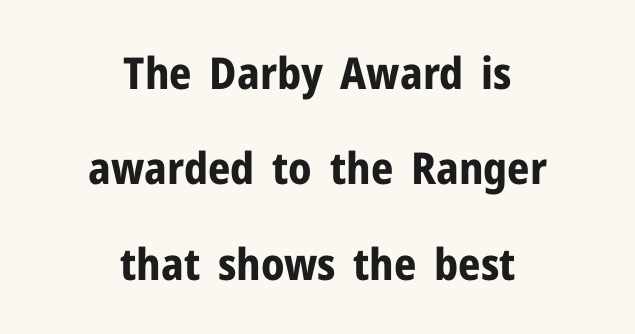
{"serif": "no", "italic": "no", "bold": "yes", "weight": "bold", "width": "normal", "stroke_contrast": "low", "x_height": "medium", "monospaced": "no", "underline": "no", "align": "center", "line_spacing": "loose", "line_spacing_ratio": 2.17, "letter_spacing": "normal", "letter_spacing_em": 0.0, "glyph_px": 44}
